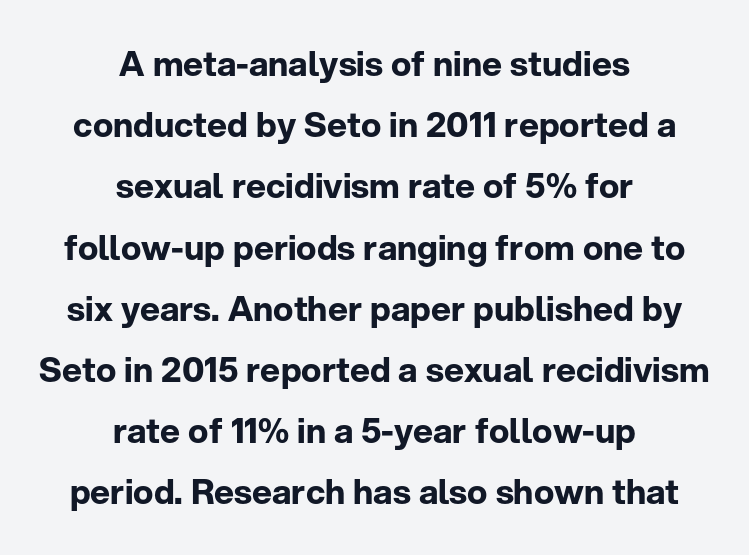
The image shows 34 px bold sans-serif type, upright; set centered, line spacing 1.8x, normal letter spacing, not underlined; low stroke contrast and a medium x-height.
